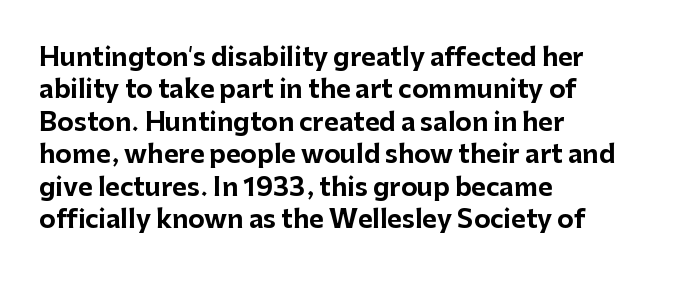
The image shows 25 px bold type, upright; set left-aligned, normal line spacing (1.3x), normal letter spacing, not underlined.
